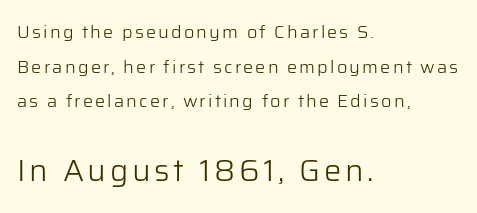
Proportional: the letters do not fall into vertical columns. Descenders are the only things crossing below the line. The passage shown stacks its lines with a broad gap. Typeset ragged right — the left edge is the straight one. The passage shown begins with its smaller block and ends with its larger one.
